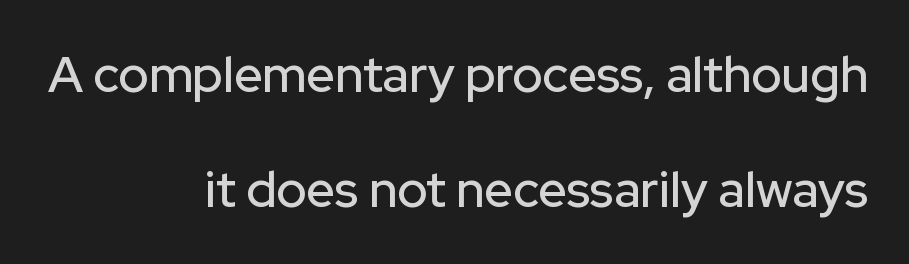
Inter-character spacing is left at the font's built-in metrics. The leading is generous, giving the passage an open texture. The ragged edge is on the left, which tells us the setting is flush right. It's the straight-up-and-down kind of type.
